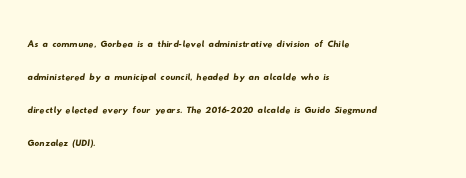
The image shows 24 px text type; set left-aligned, normal line spacing (1.37x), normal letter spacing, not underlined.
